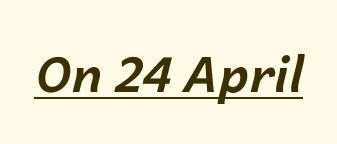
The image shows 49 px bold type, italic (leaning right); set normal letter spacing, underlined; low stroke contrast and a medium x-height.
